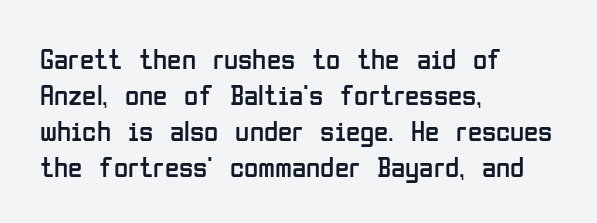
This is sans-serif lettering, the kind often seen on screens and signage. Characters follow at the spacing the type designer built in. The letters stand upright; this is a roman face. Is this a fixed-width face? No — the glyphs have proportional, varying widths.
